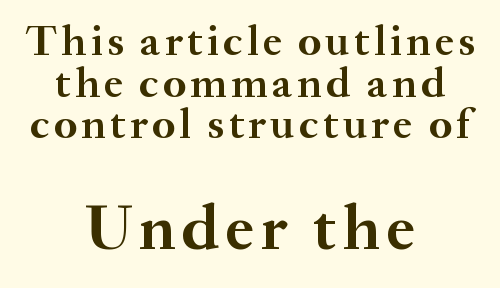
Q: Is the text bold? A: Yes.
Q: Is the text italic (slanted)? A: No, it is upright.
Q: Is the typeface a serif or a sans-serif typeface? A: Serif.
Q: Is the text underlined? A: No.
Q: How is the paragraph aligned? A: Centered.
Q: Is the spacing between lines tight, normal or loose? A: Tight.
Q: Which block of text is set in a larger size, the first (top) or the second (bottom)? A: The second (bottom) one.
Q: Width (condensed, normal, or wide)? A: Normal.
Q: Stroke contrast? A: Medium.
Q: x-height? A: Small.
Q: Monospaced? A: No.
